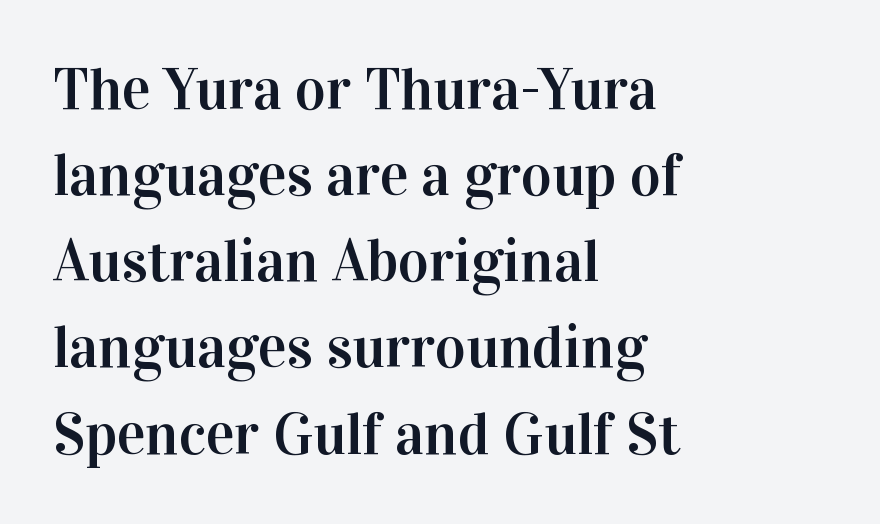
Does the type have serifs? Yes, each stem ends in a small foot. The letters advance in unequal steps, a hallmark of proportional type. No word sits above an underline. Is there much room between lines? A standard amount, neither cramped nor airy.
